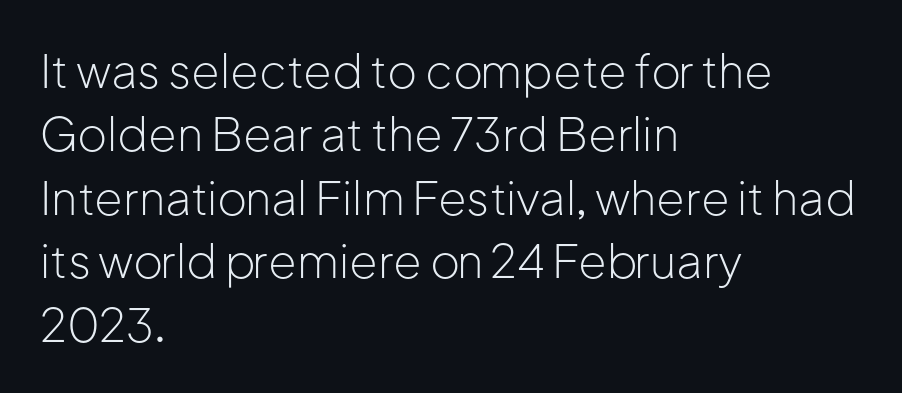
Q: Is the text bold? A: No.
Q: Is the text italic (slanted)? A: No, it is upright.
Q: Is the typeface a serif or a sans-serif typeface? A: Sans-serif.
Q: Is the text underlined? A: No.
Q: How is the paragraph aligned? A: Left-aligned.
Q: Is the spacing between letters normal or unusually wide? A: Normal.
Q: Is the spacing between lines tight, normal or loose? A: Normal.
Q: Width (condensed, normal, or wide)? A: Normal.
Q: Stroke contrast? A: Low.
Q: x-height? A: Medium.
Q: Monospaced? A: No.
